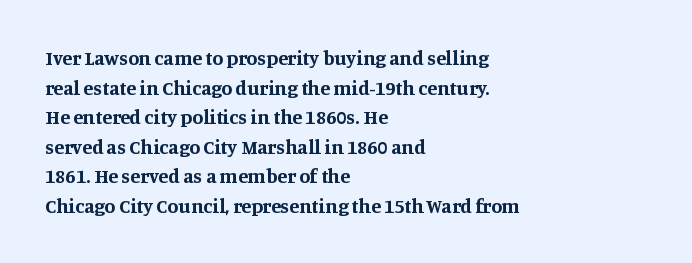
Q: Is the text bold? A: Yes.
Q: Is the text italic (slanted)? A: No, it is upright.
Q: Is the text underlined? A: No.
Q: How is the paragraph aligned? A: Left-aligned.
Q: Is the spacing between letters normal or unusually wide? A: Normal.
Q: Is the spacing between lines tight, normal or loose? A: Normal.
